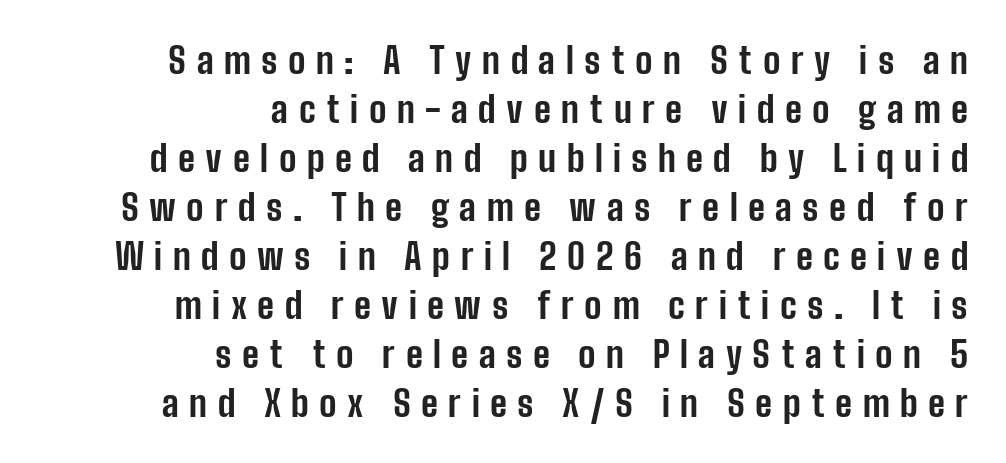
Loose tracking; the words dissolve into strings of separated letters. Character widths vary here, with narrow letters taking less room than wide ones. Every stem runs plumb, perpendicular to the baseline. The compositor pushed each line to the right boundary.
